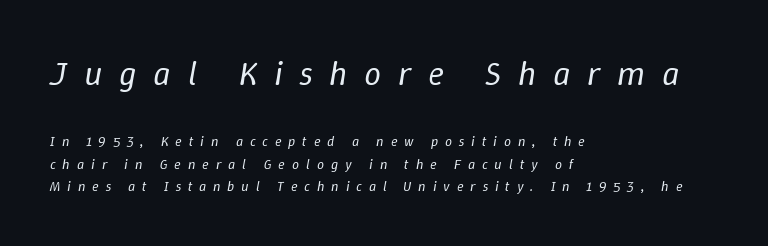
{"italic": "yes", "lean": "right", "slant_degrees": 9, "bold": "no", "weight": "regular", "width": "normal", "stroke_contrast": "low", "x_height": "medium", "monospaced": "no", "underline": "no", "align": "left", "line_spacing": "normal", "line_spacing_ratio": 1.59, "letter_spacing": "wide", "letter_spacing_em": 0.49, "larger_block": "first", "size_ratio": 2.43, "glyph_px": 34}
